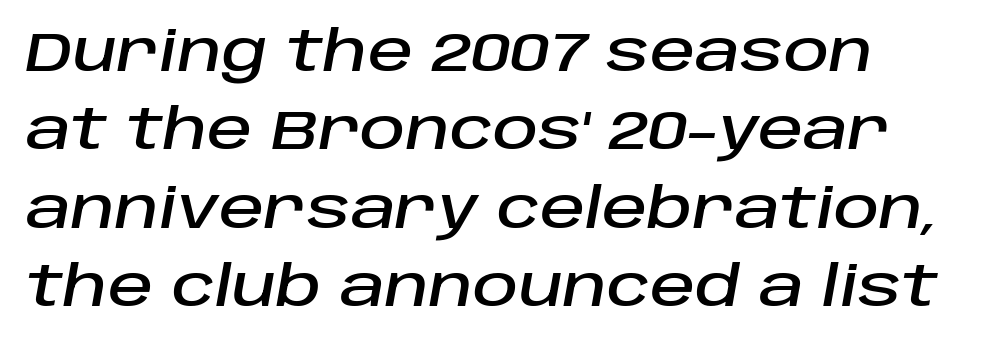
{"italic": "yes", "lean": "right", "slant_degrees": 10, "width": "normal", "stroke_contrast": "low", "x_height": "large", "monospaced": "no", "underline": "no", "line_spacing": "normal", "line_spacing_ratio": 1.4, "letter_spacing": "normal", "letter_spacing_em": 0.0, "glyph_px": 56}
